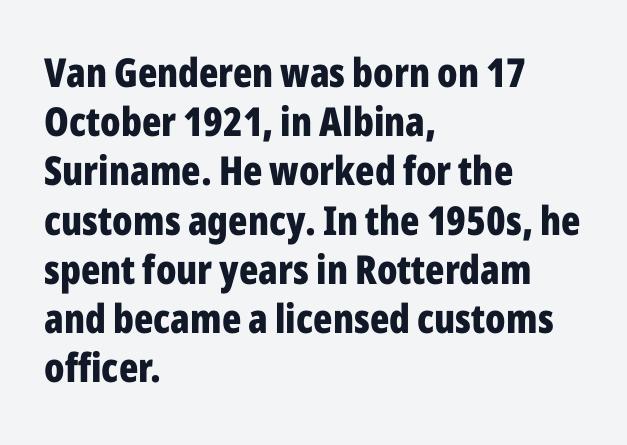
The passage shown is typed in a proportional face where columns would drift. Is the block centered? No — it sits flush against the left margin. The letters stand upright; this is a roman face. Is this a sans? Yes — the strokes have no serifs.
